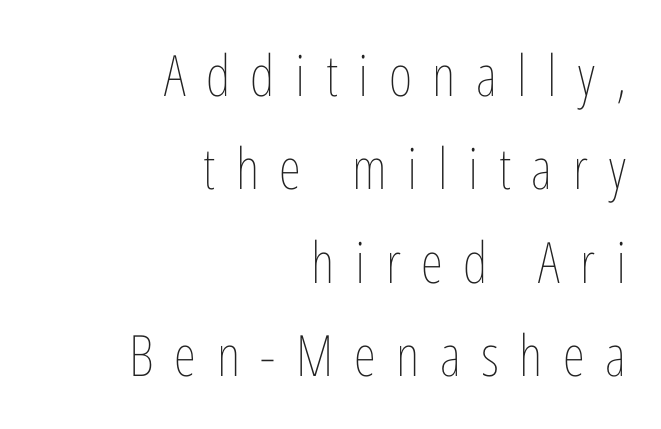
Q: Is the text bold? A: No.
Q: Is the text italic (slanted)? A: No, it is upright.
Q: Is the text underlined? A: No.
Q: How is the paragraph aligned? A: Right-aligned.
Q: Is the spacing between letters normal or unusually wide? A: Unusually wide.
Q: Is the spacing between lines tight, normal or loose? A: Normal.
Q: Width (condensed, normal, or wide)? A: Condensed.
Q: Stroke contrast? A: Low.
Q: x-height? A: Medium.
Q: Monospaced? A: No.
